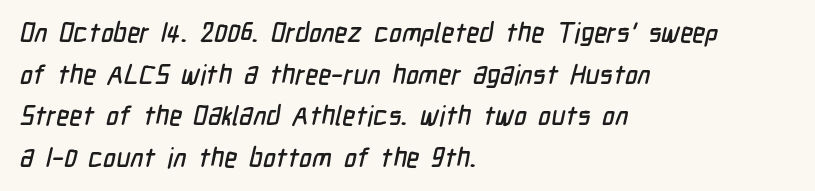
The image shows 27 px text type; set left-aligned, normal line spacing (1.54x), normal letter spacing, not underlined.
